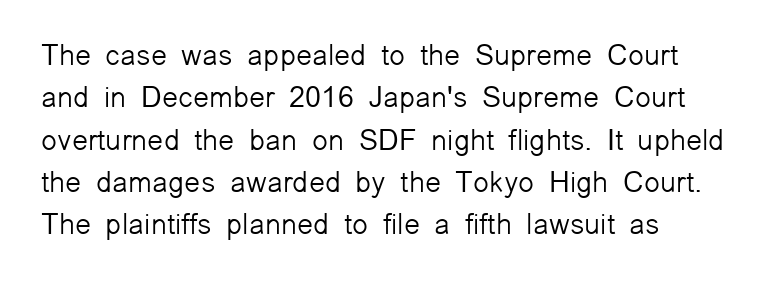
{"serif": "no", "italic": "no", "bold": "no", "weight": "light", "width": "normal", "stroke_contrast": "low", "x_height": "medium", "monospaced": "no", "underline": "no", "align": "left", "line_spacing": "normal", "line_spacing_ratio": 1.46, "letter_spacing": "normal", "letter_spacing_em": 0.0, "glyph_px": 29}
